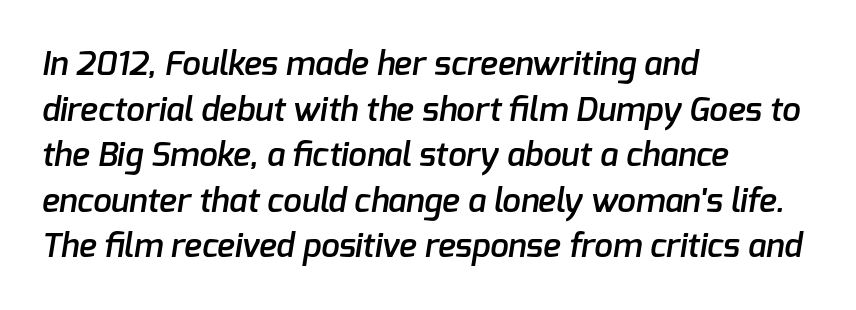
Note the varied advance widths — an 'i' is clearly narrower than an 'm'. The passage shown is typeset with a sans-serif family. Which margin do the lines hug? The left one — the right edge is uneven. The space directly below the letters is spotless.
